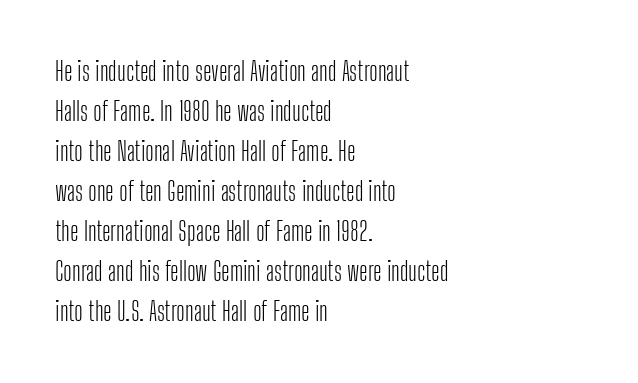
Q: Is the text bold? A: No.
Q: Is the text italic (slanted)? A: No, it is upright.
Q: Is the text underlined? A: No.
Q: How is the paragraph aligned? A: Left-aligned.
Q: Is the spacing between letters normal or unusually wide? A: Normal.
Q: Is the spacing between lines tight, normal or loose? A: Normal.
